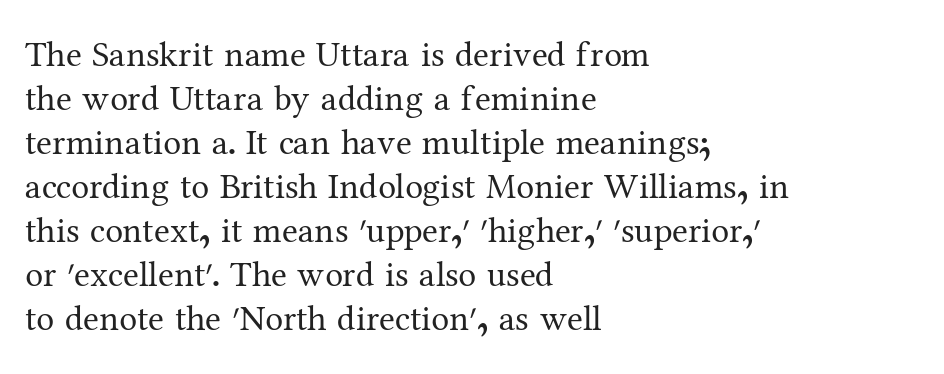
Spacing verdict: proportional, widths tailored to each character. Stroke terminals: seriffed. The baseline area is clear. Inter-character spacing is left at the font's built-in metrics.
